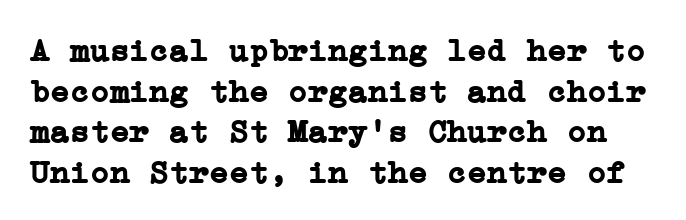
Look at the stroke-to-counter ratio: heavy, a bold. Characters follow at the spacing the type designer built in. This sample uses an upright cut, with every glyph sitting square on the baseline. Check under the words: just untouched page. The designer went with a serif here, giving each stem small feet.
